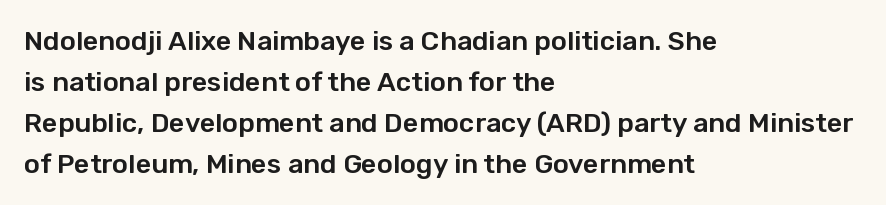
{"italic": "no", "underline": "no", "align": "left", "line_spacing": "normal", "line_spacing_ratio": 1.52, "letter_spacing": "normal", "letter_spacing_em": 0.0, "glyph_px": 27}
